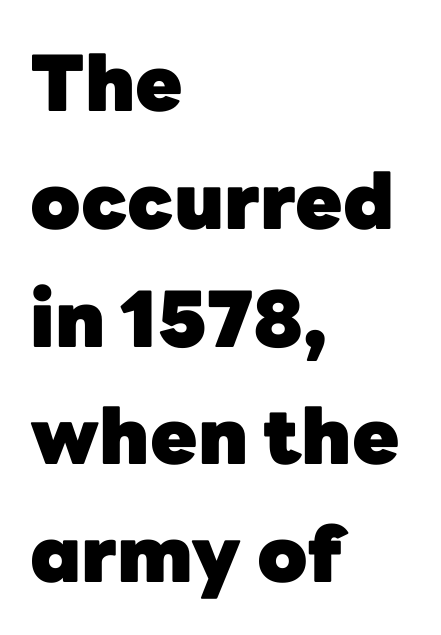
{"serif": "no", "italic": "no", "bold": "yes", "weight": "heavy", "width": "normal", "stroke_contrast": "low", "x_height": "medium", "monospaced": "no", "underline": "no", "align": "left", "line_spacing": "normal", "line_spacing_ratio": 1.53, "letter_spacing": "normal", "letter_spacing_em": 0.0, "glyph_px": 77}
